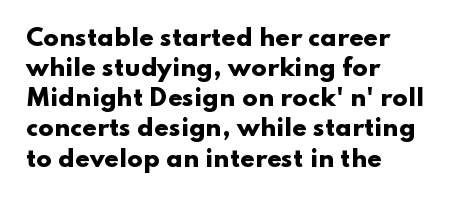
Q: Is the text bold? A: Yes.
Q: Is the text italic (slanted)? A: No, it is upright.
Q: Is the text underlined? A: No.
Q: How is the paragraph aligned? A: Left-aligned.
Q: Is the spacing between letters normal or unusually wide? A: Normal.
Q: Is the spacing between lines tight, normal or loose? A: Normal.
